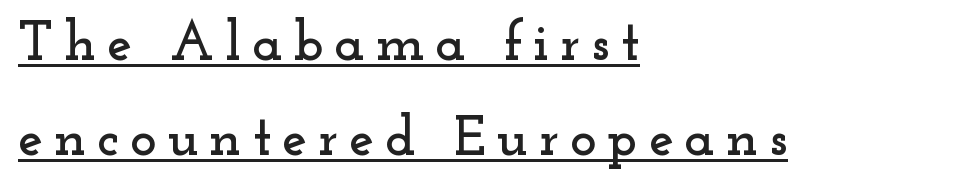
{"serif": "yes", "italic": "no", "width": "wide", "stroke_contrast": "low", "x_height": "small", "monospaced": "no", "underline": "yes", "align": "left", "line_spacing": "normal", "line_spacing_ratio": 1.7, "glyph_px": 56}
